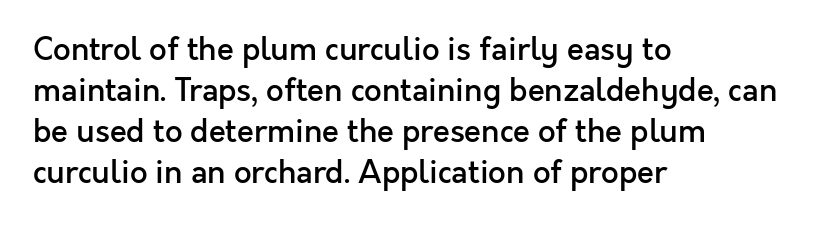
The image shows 31 px semibold sans-serif type, upright; set left-aligned, normal line spacing (1.32x), normal letter spacing, not underlined; a medium x-height.
